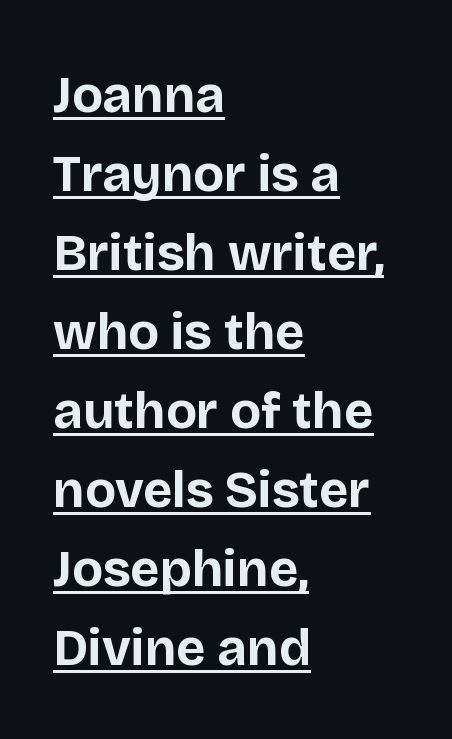
The image shows 51 px bold sans-serif type, upright; set left-aligned, normal line spacing (1.55x), normal letter spacing, underlined; low stroke contrast and a large x-height.
